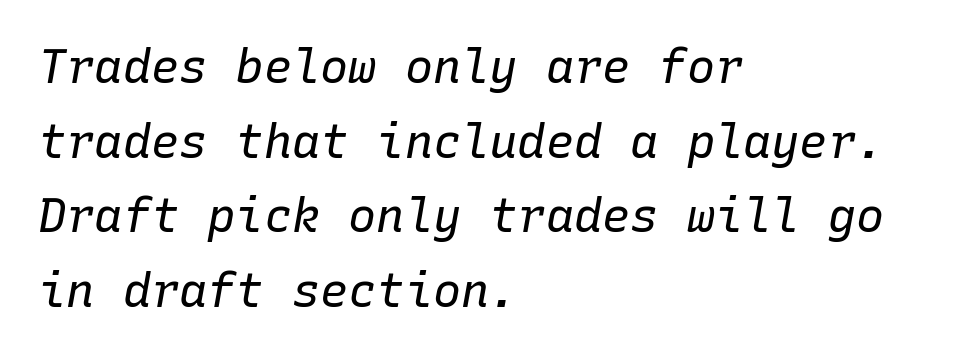
{"italic": "yes", "lean": "right", "slant_degrees": 10, "bold": "no", "weight": "regular", "width": "normal", "stroke_contrast": "low", "x_height": "medium", "monospaced": "yes", "underline": "no", "align": "left", "line_spacing": "normal", "line_spacing_ratio": 1.59, "letter_spacing": "normal", "letter_spacing_em": 0.0, "glyph_px": 47}
